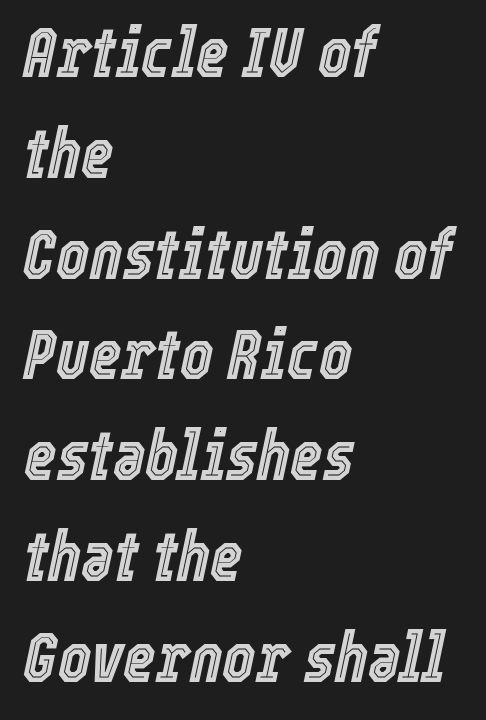
The image shows 70 px condensed type, italic (leaning right); set left-aligned, normal line spacing (1.44x), normal letter spacing, not underlined; a medium x-height.
